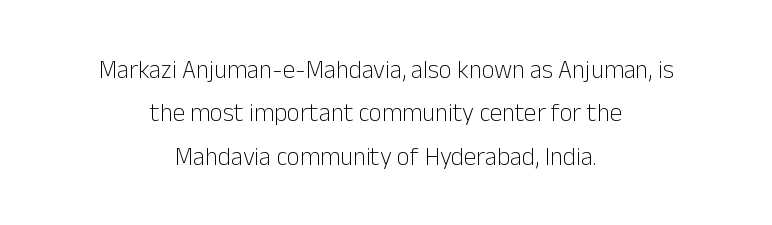
Is there any slant? The stems are plumb. Compared with a flush-left layout, this one balances lines on the center instead. Letter spacing: default. A clean baseline with only descenders dipping below it. Heaviness? Minimal to ordinary, like unemphasized prose.
